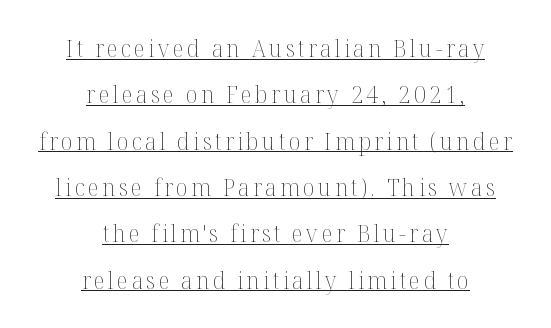
{"italic": "no", "bold": "no", "underline": "yes", "align": "center", "line_spacing": "loose", "line_spacing_ratio": 1.93, "glyph_px": 24}
